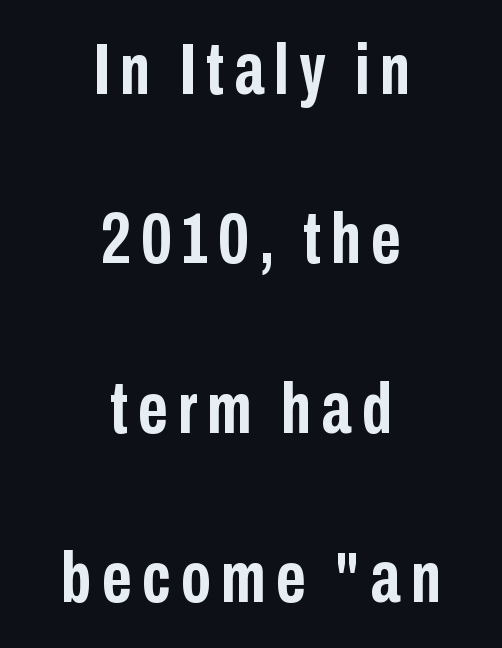
The letters advance in unequal steps, a hallmark of proportional type. Underlining? Definitely not there. The text was rendered using a sans face with plain stroke endings. The vertical gap from one line to the next is large.
